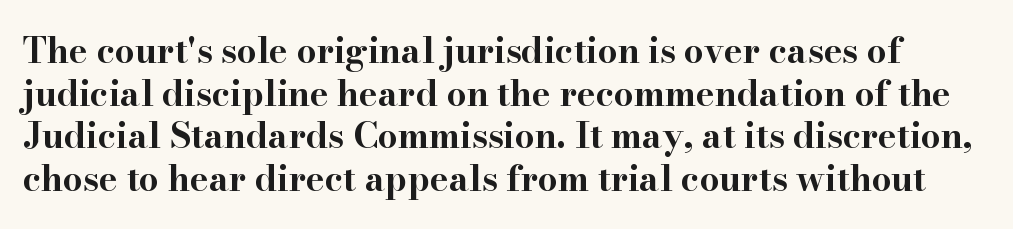
{"serif": "yes", "italic": "no", "bold": "yes", "weight": "bold", "width": "wide", "stroke_contrast": "high", "x_height": "small", "monospaced": "no", "underline": "no", "line_spacing_ratio": 1.22, "letter_spacing": "normal", "letter_spacing_em": 0.0, "glyph_px": 35}
